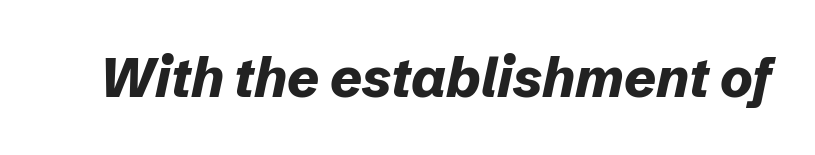
Q: Is the text bold? A: Yes.
Q: Is the text italic (slanted)? A: Yes, it leans right by about 12 degrees.
Q: Is the text underlined? A: No.
Q: Is the spacing between letters normal or unusually wide? A: Normal.
Q: Width (condensed, normal, or wide)? A: Normal.
Q: Stroke contrast? A: Low.
Q: x-height? A: Medium.
Q: Monospaced? A: No.
